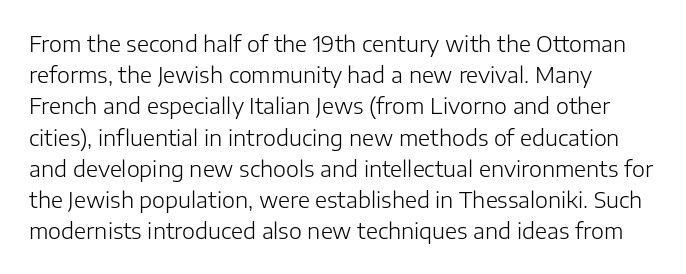
The image shows 22 px text type, upright; set left-aligned, normal line spacing (1.42x), normal letter spacing, not underlined.
